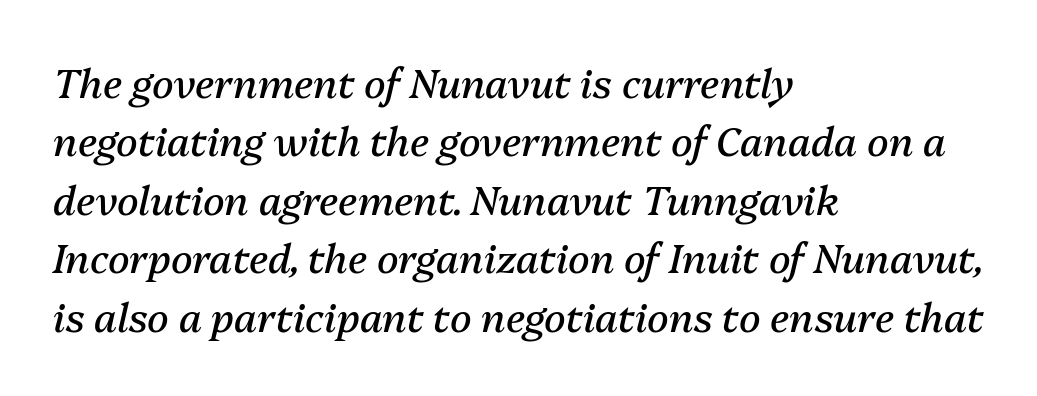
Q: Is the text bold? A: No.
Q: Is the text italic (slanted)? A: Yes, it leans right by about 13 degrees.
Q: Is the text underlined? A: No.
Q: How is the paragraph aligned? A: Left-aligned.
Q: Is the spacing between letters normal or unusually wide? A: Normal.
Q: Is the spacing between lines tight, normal or loose? A: Normal.
Q: Width (condensed, normal, or wide)? A: Normal.
Q: Stroke contrast? A: Medium.
Q: x-height? A: Medium.
Q: Monospaced? A: No.
